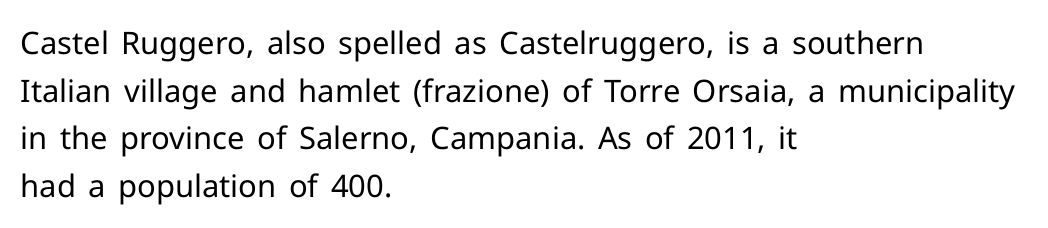
{"serif": "no", "italic": "no", "bold": "no", "weight": "regular", "width": "normal", "stroke_contrast": "low", "x_height": "medium", "monospaced": "no", "underline": "no", "align": "left", "line_spacing": "normal", "line_spacing_ratio": 1.54, "letter_spacing": "normal", "letter_spacing_em": 0.0, "glyph_px": 31}
